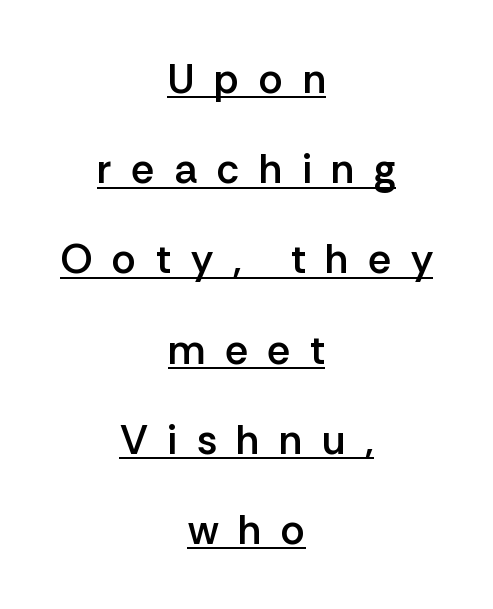
The image shows 41 px semibold sans-serif type, upright; set centered, loose line spacing (2.2x), unusually wide letter spacing (+0.48 em), underlined; low stroke contrast and a medium x-height.
